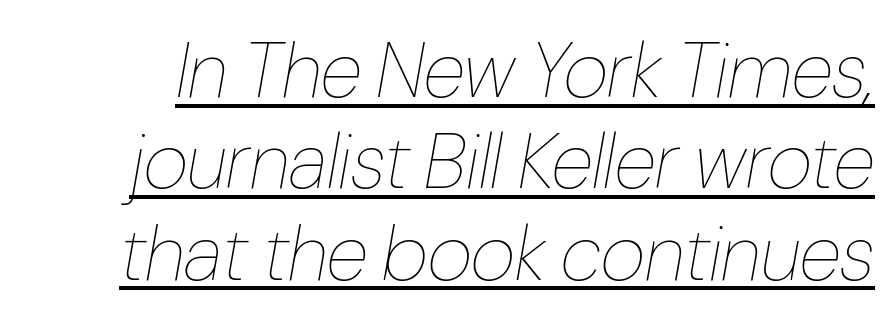
These lines are rendered in a variable-pitch font. What decoration does the sample have? An underline. Stroke thickness stays within the range of a standard reading face or lighter. The letterforms sit shoulder to shoulder at normal distance.
